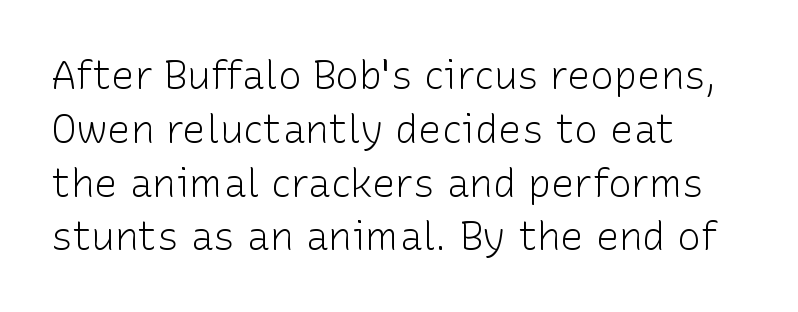
Q: Is the text bold? A: No.
Q: Is the text italic (slanted)? A: No, it is upright.
Q: Is the typeface a serif or a sans-serif typeface? A: Sans-serif.
Q: Is the text underlined? A: No.
Q: How is the paragraph aligned? A: Left-aligned.
Q: Is the spacing between letters normal or unusually wide? A: Normal.
Q: Is the spacing between lines tight, normal or loose? A: Normal.
Q: Width (condensed, normal, or wide)? A: Normal.
Q: Stroke contrast? A: Low.
Q: x-height? A: Medium.
Q: Monospaced? A: No.
